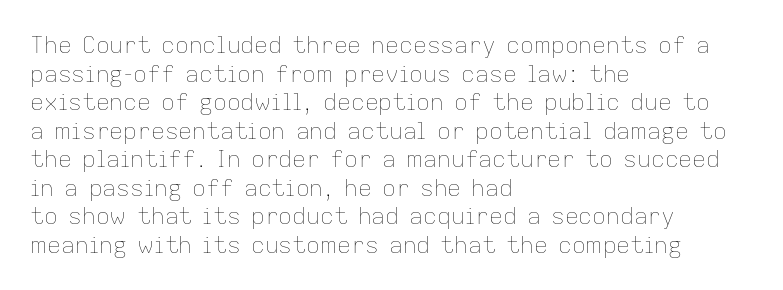
{"italic": "no", "bold": "no", "underline": "no", "align": "left", "line_spacing_ratio": 1.24, "letter_spacing": "normal", "letter_spacing_em": 0.0, "glyph_px": 23}
